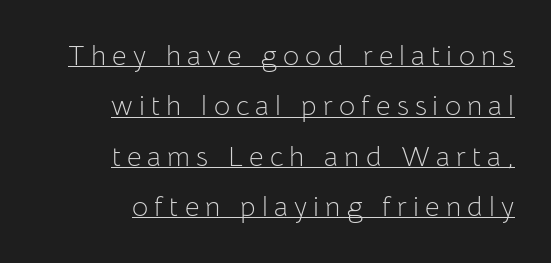
Q: Is the text bold? A: No.
Q: Is the text italic (slanted)? A: No, it is upright.
Q: Is the typeface a serif or a sans-serif typeface? A: Sans-serif.
Q: Is the text underlined? A: Yes.
Q: How is the paragraph aligned? A: Right-aligned.
Q: Is the spacing between letters normal or unusually wide? A: Unusually wide.
Q: Width (condensed, normal, or wide)? A: Normal.
Q: Stroke contrast? A: Low.
Q: x-height? A: Medium.
Q: Monospaced? A: No.
